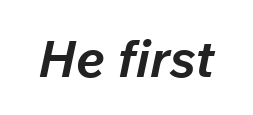
Think of a printed novel: that variable character pitch is what you see here. Designer's note — italics engaged. Quick note: underline off. The rendering keeps characters at their native spacing. Summary of weight: heavy, a full bold.
